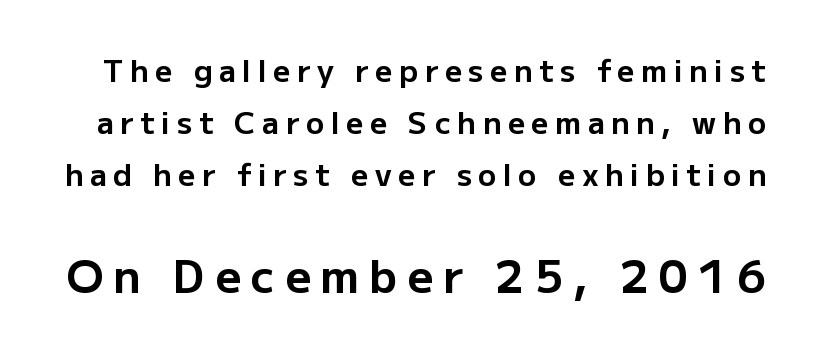
{"serif": "no", "italic": "no", "bold": "yes", "weight": "bold", "width": "normal", "stroke_contrast": "low", "x_height": "medium", "monospaced": "no", "underline": "no", "line_spacing_ratio": 1.74, "letter_spacing": "wide", "letter_spacing_em": 0.22, "larger_block": "second", "size_ratio": 1.5, "glyph_px": 45}
